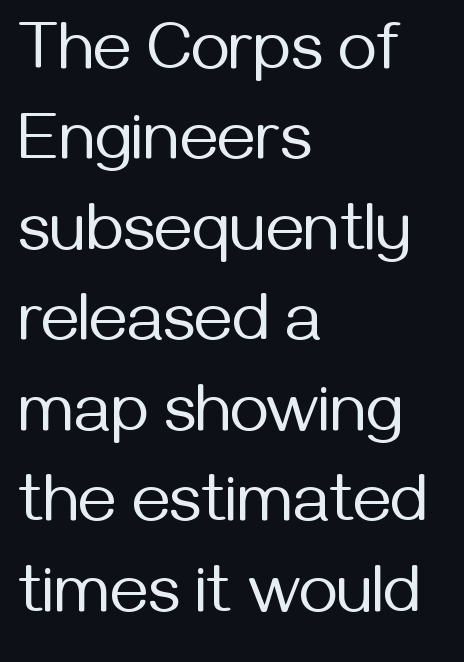
Q: Is the text bold? A: No.
Q: Is the text italic (slanted)? A: No, it is upright.
Q: Is the typeface a serif or a sans-serif typeface? A: Sans-serif.
Q: Is the text underlined? A: No.
Q: How is the paragraph aligned? A: Left-aligned.
Q: Is the spacing between letters normal or unusually wide? A: Normal.
Q: Is the spacing between lines tight, normal or loose? A: Normal.
Q: Width (condensed, normal, or wide)? A: Normal.
Q: Stroke contrast? A: Medium.
Q: x-height? A: Medium.
Q: Monospaced? A: No.
